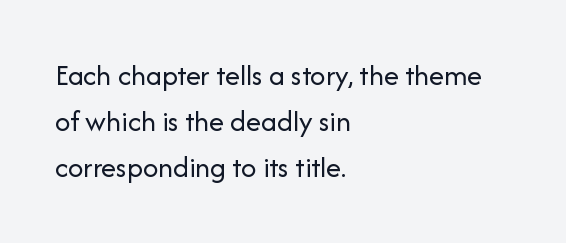
Q: Is the text bold? A: No.
Q: Is the text italic (slanted)? A: No, it is upright.
Q: Is the typeface a serif or a sans-serif typeface? A: Sans-serif.
Q: Is the text underlined? A: No.
Q: How is the paragraph aligned? A: Left-aligned.
Q: Is the spacing between letters normal or unusually wide? A: Normal.
Q: Is the spacing between lines tight, normal or loose? A: Normal.
Q: Width (condensed, normal, or wide)? A: Normal.
Q: Stroke contrast? A: Low.
Q: x-height? A: Medium.
Q: Monospaced? A: No.
